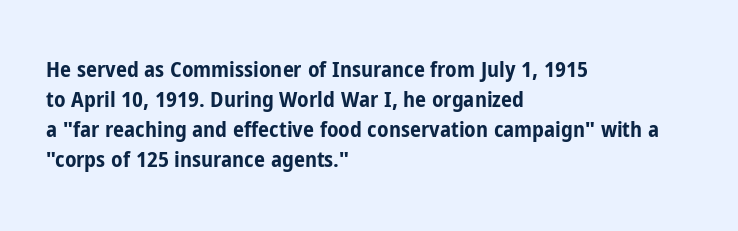
Q: Is the text bold? A: Yes.
Q: Is the text italic (slanted)? A: No, it is upright.
Q: Is the text underlined? A: No.
Q: How is the paragraph aligned? A: Left-aligned.
Q: Is the spacing between letters normal or unusually wide? A: Normal.
Q: Is the spacing between lines tight, normal or loose? A: Normal.
